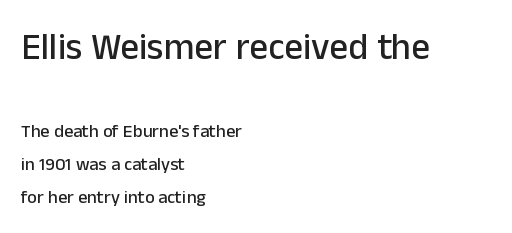
{"serif": "no", "italic": "no", "width": "normal", "stroke_contrast": "low", "x_height": "medium", "monospaced": "no", "underline": "no", "align": "left", "line_spacing_ratio": 1.83, "letter_spacing": "normal", "letter_spacing_em": 0.0, "larger_block": "first", "size_ratio": 2.06, "glyph_px": 37}
